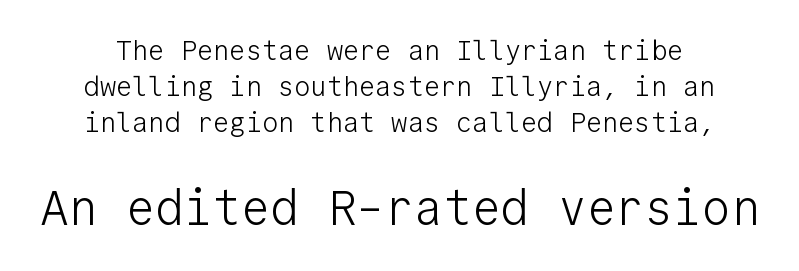
{"serif": "no", "italic": "no", "bold": "no", "weight": "light", "width": "normal", "stroke_contrast": "low", "x_height": "medium", "monospaced": "yes", "underline": "no", "line_spacing": "normal", "line_spacing_ratio": 1.33, "letter_spacing": "normal", "letter_spacing_em": 0.0, "larger_block": "second", "size_ratio": 1.78, "glyph_px": 48}
